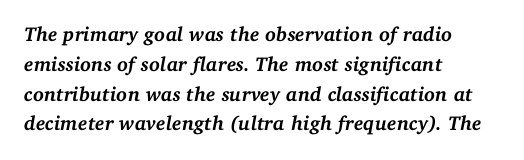
The image shows 20 px bold type, italic (leaning right); set left-aligned, normal line spacing (1.49x), normal letter spacing, not underlined.
